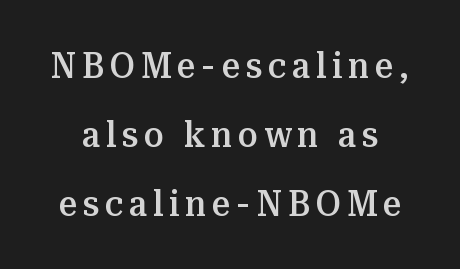
Q: Is the text bold? A: Semi-bold.
Q: Is the text italic (slanted)? A: No, it is upright.
Q: Is the typeface a serif or a sans-serif typeface? A: Serif.
Q: Is the text underlined? A: No.
Q: Is the spacing between lines tight, normal or loose? A: Loose.
Q: Width (condensed, normal, or wide)? A: Normal.
Q: Stroke contrast? A: Medium.
Q: x-height? A: Medium.
Q: Monospaced? A: No.
